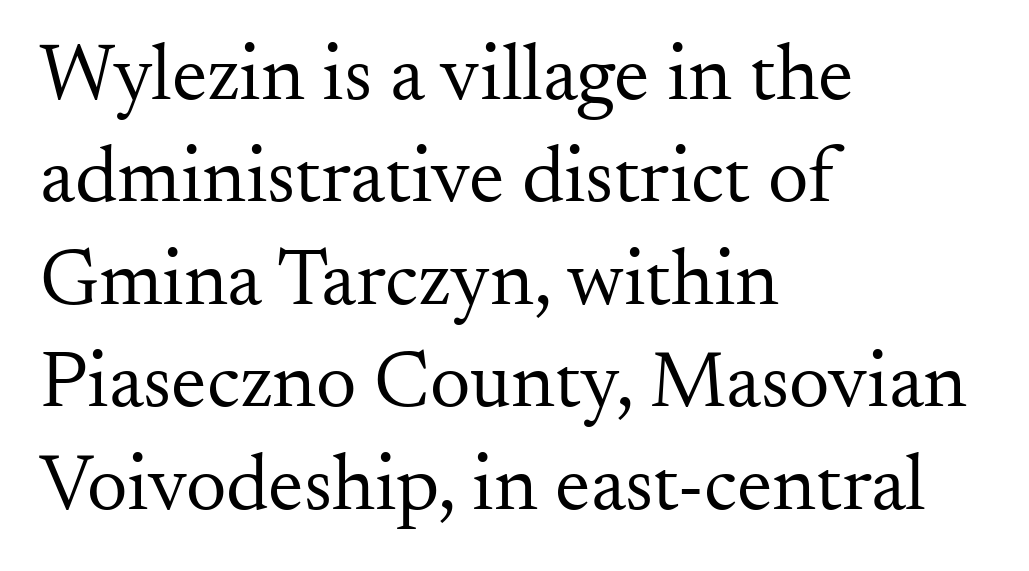
Q: Is the text bold? A: No.
Q: Is the text italic (slanted)? A: No, it is upright.
Q: Is the typeface a serif or a sans-serif typeface? A: Serif.
Q: Is the text underlined? A: No.
Q: How is the paragraph aligned? A: Left-aligned.
Q: Is the spacing between letters normal or unusually wide? A: Normal.
Q: Is the spacing between lines tight, normal or loose? A: Normal.
Q: Width (condensed, normal, or wide)? A: Normal.
Q: Stroke contrast? A: Medium.
Q: x-height? A: Small.
Q: Monospaced? A: No.
